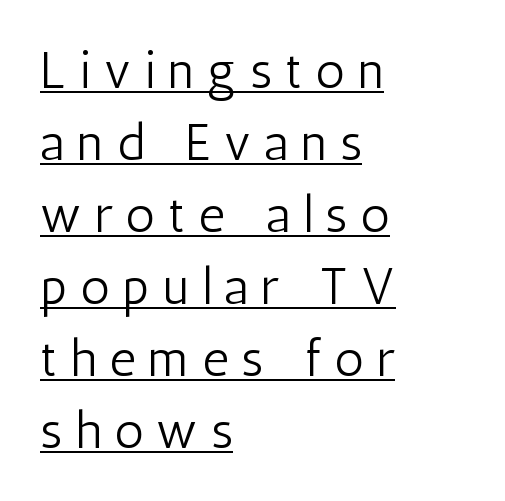
Every row of glyphs begins at an identical x-position on the left. A typesetter would mark this as roman, not italic. These lines are composed in type without serifs. The words here are underlined.
